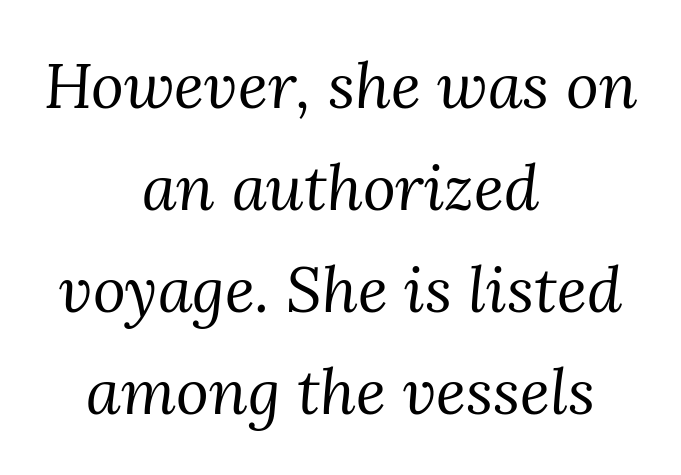
The image shows 63 px regular-weight serif type, italic (leaning right); set centered, normal line spacing (1.62x), normal letter spacing, not underlined; medium stroke contrast and a medium x-height.
